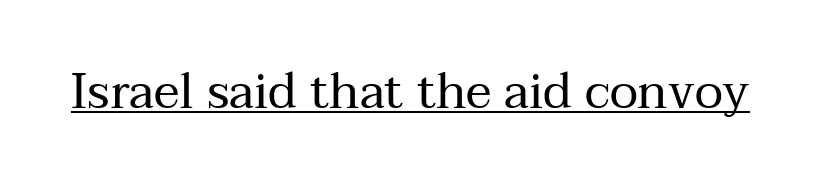
{"serif": "yes", "italic": "no", "bold": "no", "weight": "regular", "width": "normal", "stroke_contrast": "medium", "x_height": "medium", "monospaced": "no", "underline": "yes", "letter_spacing": "normal", "letter_spacing_em": 0.0, "glyph_px": 49}
